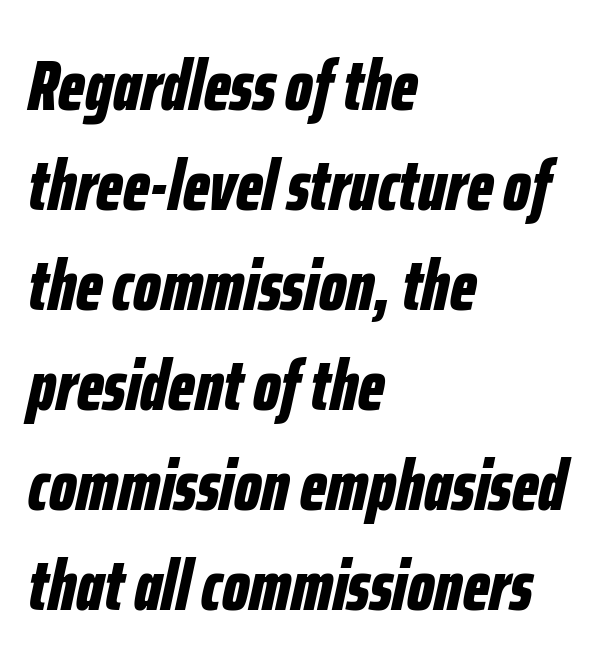
Q: Is the text bold? A: Yes.
Q: Is the text italic (slanted)? A: Yes, it leans right by about 12 degrees.
Q: Is the text underlined? A: No.
Q: How is the paragraph aligned? A: Left-aligned.
Q: Is the spacing between letters normal or unusually wide? A: Normal.
Q: Is the spacing between lines tight, normal or loose? A: Normal.
Q: Width (condensed, normal, or wide)? A: Condensed.
Q: Stroke contrast? A: Low.
Q: x-height? A: Medium.
Q: Monospaced? A: No.
